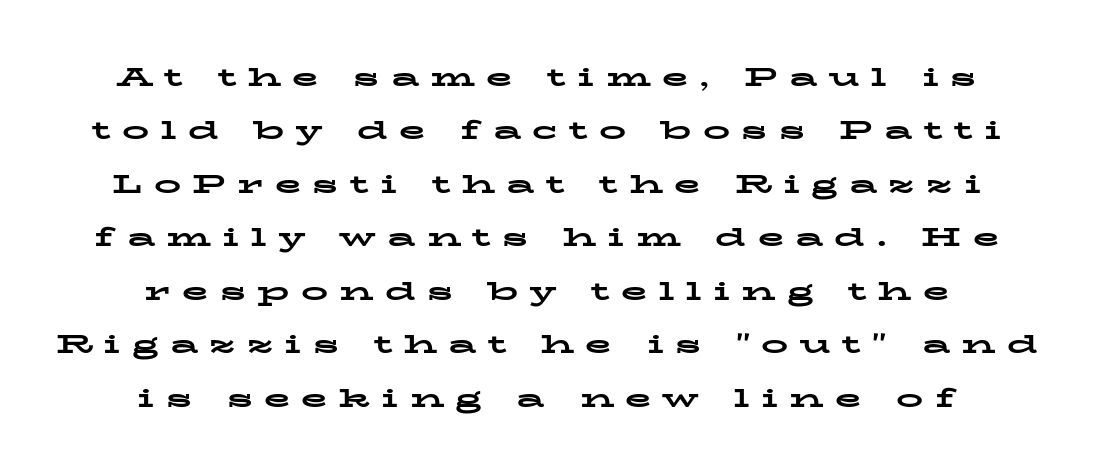
The image shows 27 px bold type, upright; set centered, loose line spacing (1.98x), unusually wide letter spacing (+0.42 em), not underlined.
